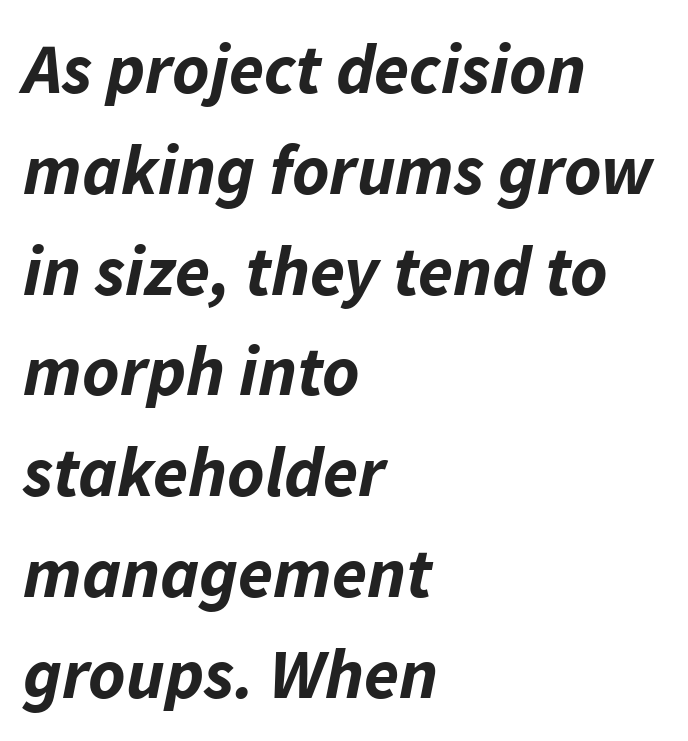
{"italic": "yes", "lean": "right", "slant_degrees": 11, "bold": "yes", "weight": "bold", "width": "normal", "stroke_contrast": "low", "x_height": "medium", "monospaced": "no", "underline": "no", "align": "left", "line_spacing": "normal", "line_spacing_ratio": 1.42, "letter_spacing": "normal", "letter_spacing_em": 0.0, "glyph_px": 71}
